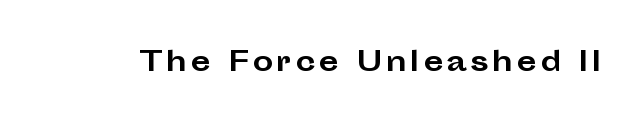
Q: Is the text bold? A: Yes.
Q: Is the text italic (slanted)? A: No, it is upright.
Q: Is the text underlined? A: No.
